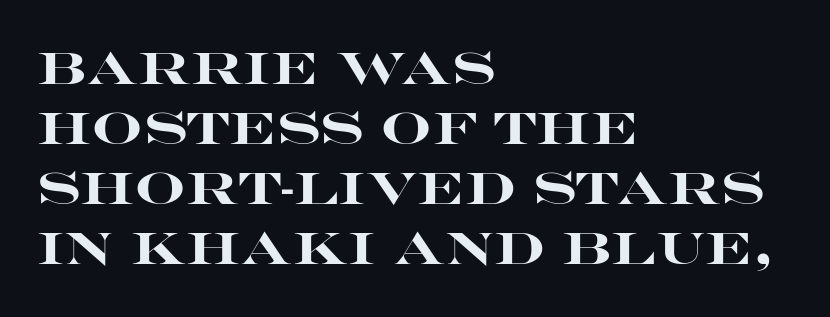
Q: Is the text bold? A: Yes.
Q: Is the text italic (slanted)? A: No, it is upright.
Q: Is the typeface a serif or a sans-serif typeface? A: Serif.
Q: Is the text underlined? A: No.
Q: How is the paragraph aligned? A: Left-aligned.
Q: Is the spacing between letters normal or unusually wide? A: Normal.
Q: Is the spacing between lines tight, normal or loose? A: Normal.
Q: Width (condensed, normal, or wide)? A: Wide.
Q: Stroke contrast? A: High.
Q: x-height? A: Large.
Q: Monospaced? A: No.
